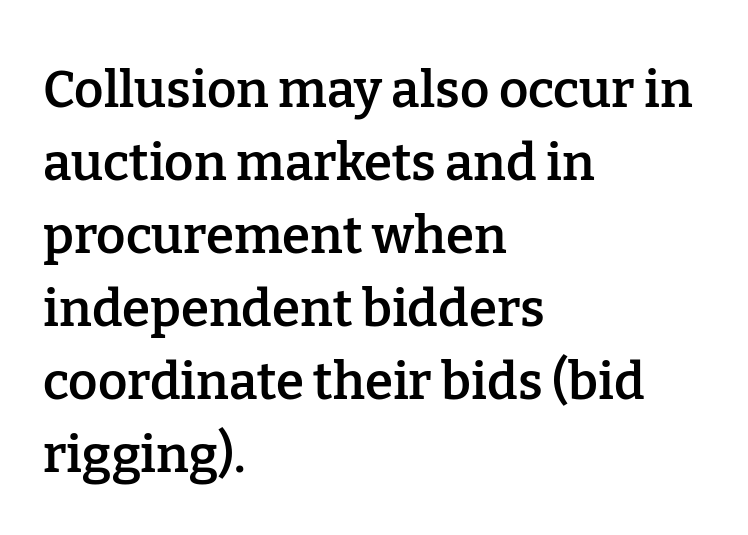
The rendering uses a moderate line-height, typical for paragraphs. The paragraph shown leans on its left margin. Underlining? Definitely not there. A serif font was chosen for this passage.
